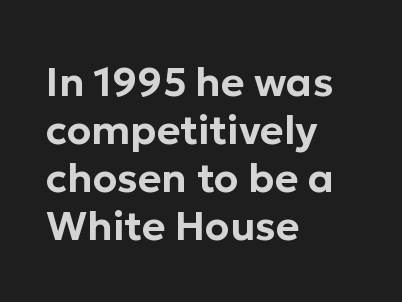
{"serif": "no", "italic": "no", "width": "normal", "stroke_contrast": "low", "x_height": "medium", "monospaced": "no", "underline": "no", "align": "left", "line_spacing_ratio": 1.2, "letter_spacing": "normal", "letter_spacing_em": 0.0, "glyph_px": 40}
